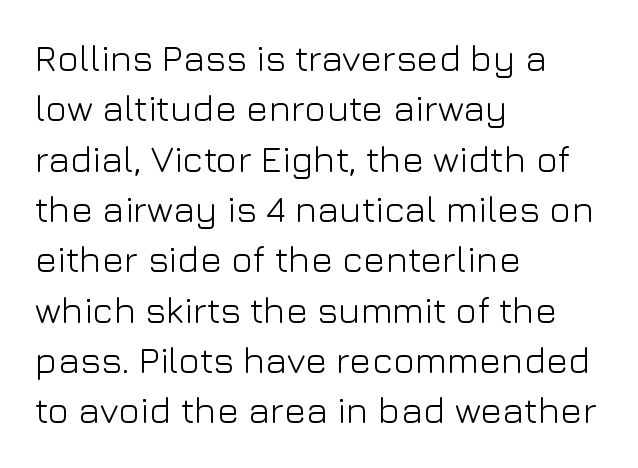
The image shows 37 px light sans-serif type, upright; set left-aligned, normal line spacing (1.36x), normal letter spacing, not underlined; low stroke contrast and a medium x-height.
